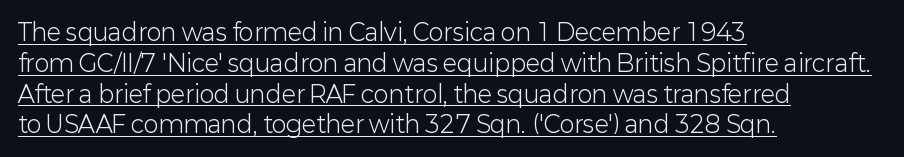
{"italic": "no", "bold": "no", "underline": "yes", "align": "left", "line_spacing": "normal", "line_spacing_ratio": 1.34, "letter_spacing": "normal", "letter_spacing_em": 0.0, "glyph_px": 23}
